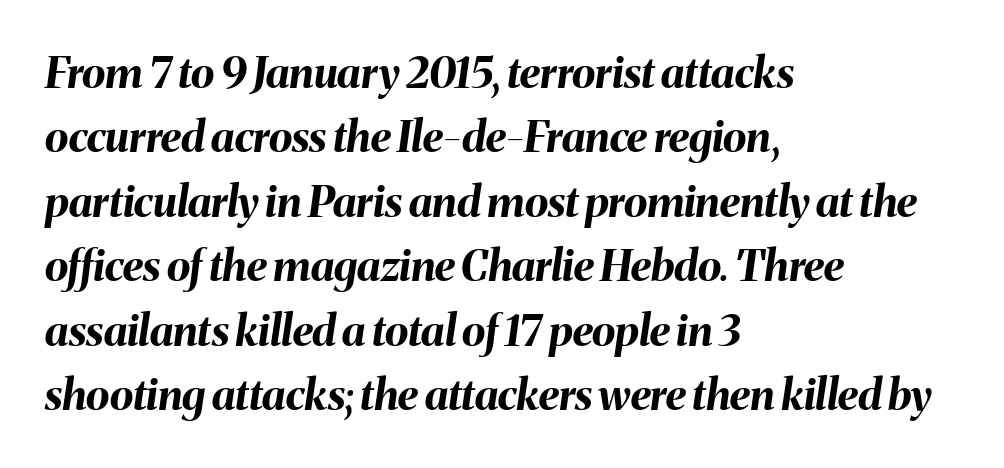
A normal amount of white space separates one row of letters from the next. The font's italic variant was chosen for this text. In CSS terms this would be text-align: left. The rendering uses natural spacing where letterforms have individual widths.
